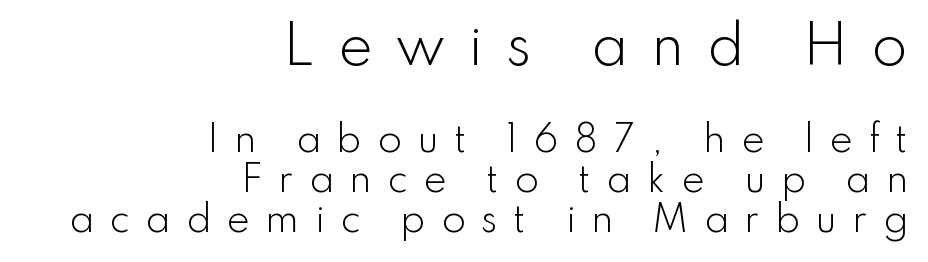
The image shows 52 px light sans-serif type, upright; set right-aligned, tight line spacing (1.14x), unusually wide letter spacing (+0.44 em), not underlined; the first (top) block is 1.49x larger; low stroke contrast and a small x-height.
